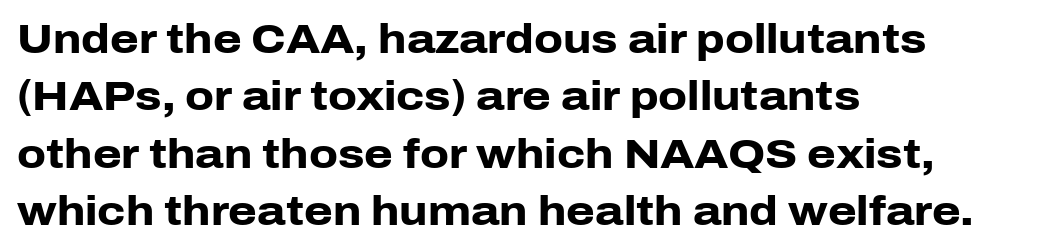
{"serif": "no", "italic": "no", "bold": "yes", "weight": "heavy", "width": "normal", "stroke_contrast": "low", "x_height": "medium", "monospaced": "no", "underline": "no", "align": "left", "line_spacing": "normal", "line_spacing_ratio": 1.4, "letter_spacing": "normal", "letter_spacing_em": 0.0, "glyph_px": 41}
